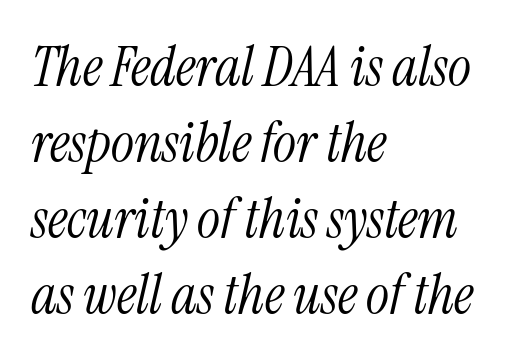
The image shows 55 px light, condensed serif type, italic (leaning right); set left-aligned, normal line spacing (1.38x), normal letter spacing, not underlined; medium stroke contrast and a medium x-height.
